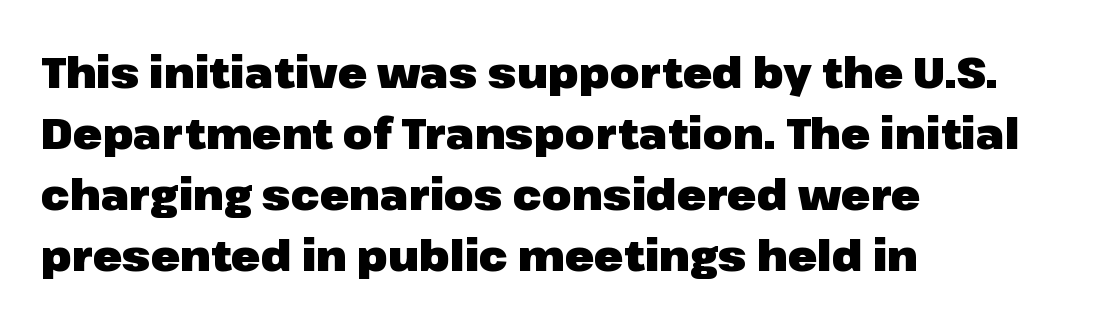
Typeset ragged right — the left edge is the straight one. Here the designer chose a conventional face with non-uniform glyph widths. Leading: standard. To sum up the face: it is a sans, with no serifs.
